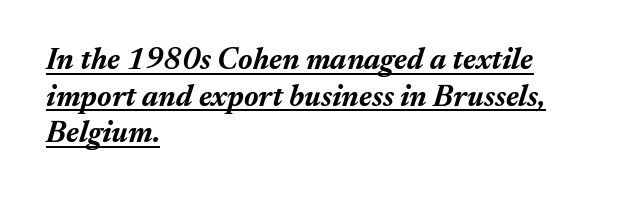
The words here are underlined. Every row of glyphs begins at an identical x-position on the left. Compared with typical body copy, the letter spacing here is the same. Heft: maximum for text — a bold. Style check: oblique. Character widths vary here, with narrow letters taking less room than wide ones.
